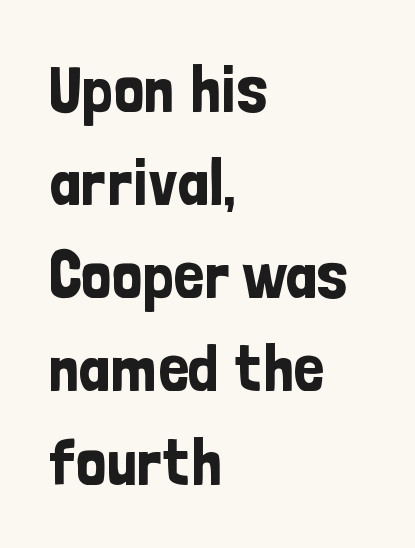
{"serif": "no", "italic": "no", "width": "condensed", "stroke_contrast": "low", "x_height": "medium", "monospaced": "no", "underline": "no", "align": "left", "line_spacing": "normal", "line_spacing_ratio": 1.39, "letter_spacing": "normal", "letter_spacing_em": 0.0, "glyph_px": 67}
